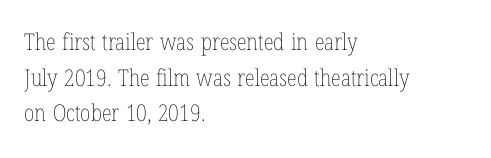
Baseline-to-baseline distance is the conventional proportion of letter height. The passage is arranged the way most books set body copy — flush left. The glyphs are unaccompanied by any horizontal stroke below them. The gaps between neighbouring characters are ordinary and unremarkable.
